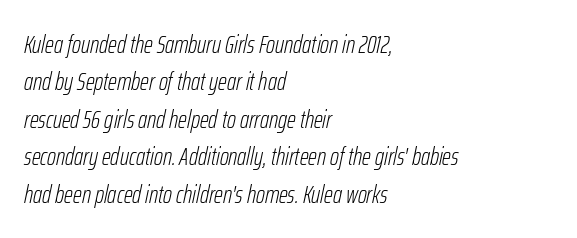
Posture: slanted. Underline: absent. This block has exactly the height ordinary leading produces. How are the letters spaced? Ordinarily, with no added tracking. The ragged edge is on the right, which tells us the setting is flush left. Counters stay open thanks to moderate or lighter strokes.
